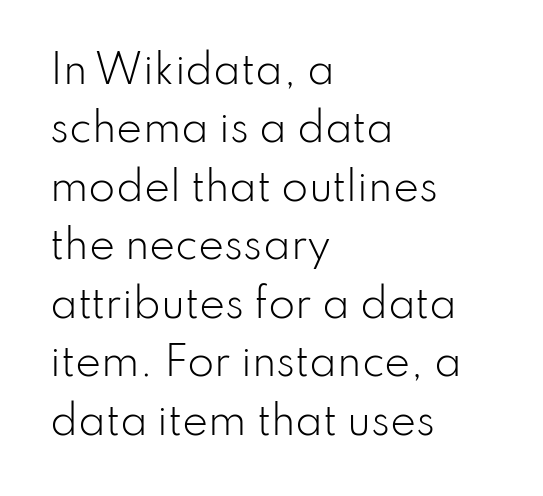
Q: Is the text bold? A: No.
Q: Is the text italic (slanted)? A: No, it is upright.
Q: Is the typeface a serif or a sans-serif typeface? A: Sans-serif.
Q: Is the text underlined? A: No.
Q: How is the paragraph aligned? A: Left-aligned.
Q: Is the spacing between letters normal or unusually wide? A: Normal.
Q: Is the spacing between lines tight, normal or loose? A: Normal.
Q: Width (condensed, normal, or wide)? A: Normal.
Q: Stroke contrast? A: Low.
Q: x-height? A: Small.
Q: Monospaced? A: No.
